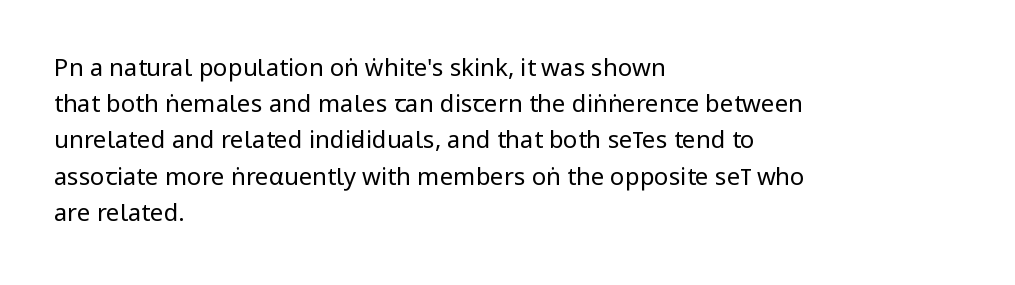
Q: Is the text bold? A: No.
Q: Is the text italic (slanted)? A: No, it is upright.
Q: Is the text underlined? A: No.
Q: How is the paragraph aligned? A: Left-aligned.
Q: Is the spacing between letters normal or unusually wide? A: Normal.
Q: Is the spacing between lines tight, normal or loose? A: Normal.
